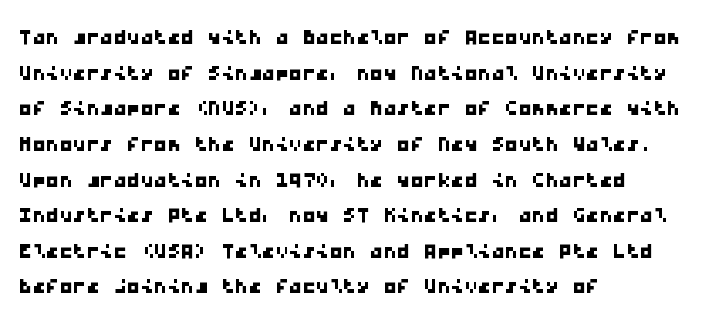
The image shows 27 px text type; set left-aligned, normal line spacing (1.32x), normal letter spacing, not underlined.
